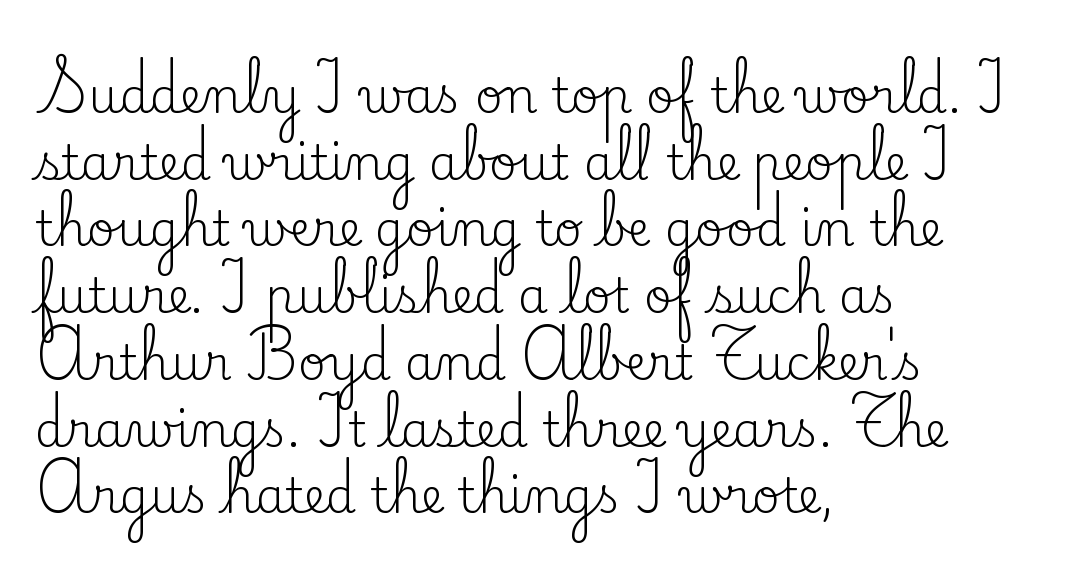
Q: Is the text bold? A: No.
Q: Is the text italic (slanted)? A: No, it is upright.
Q: Is the text underlined? A: No.
Q: How is the paragraph aligned? A: Left-aligned.
Q: Is the spacing between letters normal or unusually wide? A: Normal.
Q: Is the spacing between lines tight, normal or loose? A: Normal.
Q: Width (condensed, normal, or wide)? A: Normal.
Q: Stroke contrast? A: Low.
Q: x-height? A: Small.
Q: Monospaced? A: No.
